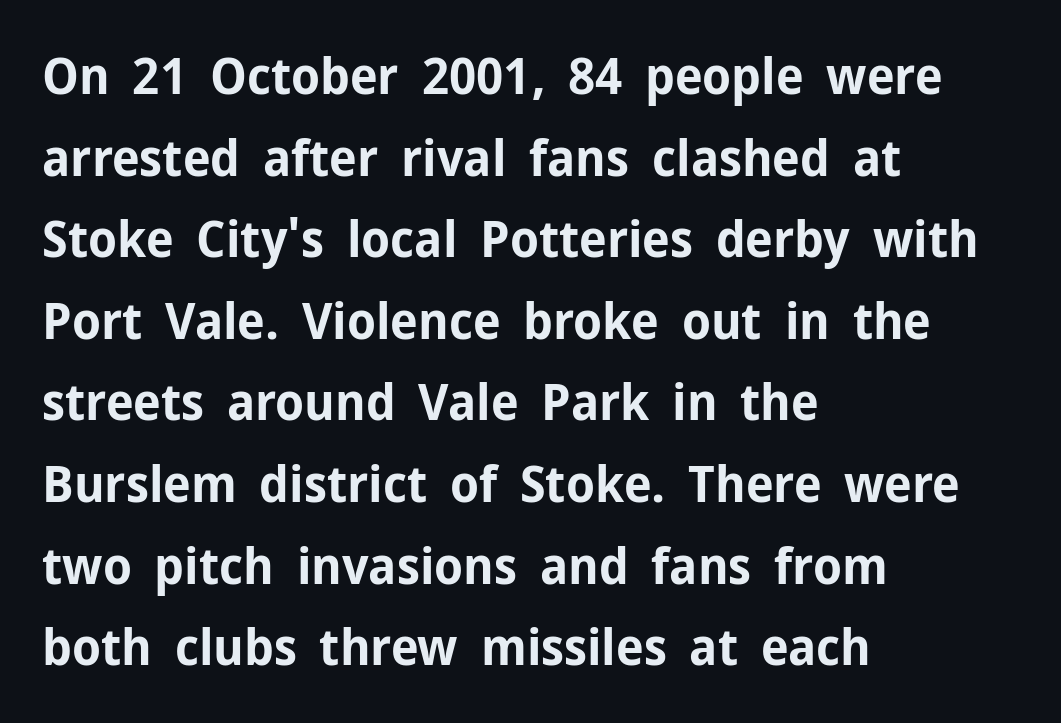
No extra tracking has been applied to these lines. The passage shown is emphatically bold. Note the varied advance widths — an 'i' is clearly narrower than an 'm'. Horizontal alignment here is leftward, the default for most running prose.
